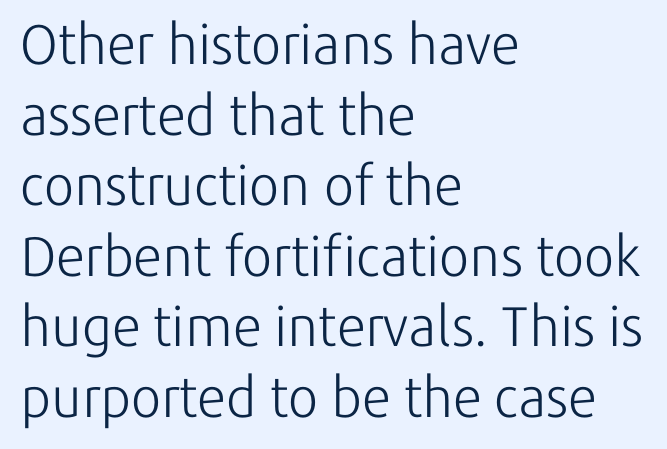
Q: Is the text bold? A: No.
Q: Is the text italic (slanted)? A: No, it is upright.
Q: Is the typeface a serif or a sans-serif typeface? A: Sans-serif.
Q: Is the text underlined? A: No.
Q: How is the paragraph aligned? A: Left-aligned.
Q: Is the spacing between letters normal or unusually wide? A: Normal.
Q: Is the spacing between lines tight, normal or loose? A: Normal.
Q: Width (condensed, normal, or wide)? A: Normal.
Q: Stroke contrast? A: Low.
Q: x-height? A: Medium.
Q: Monospaced? A: No.
